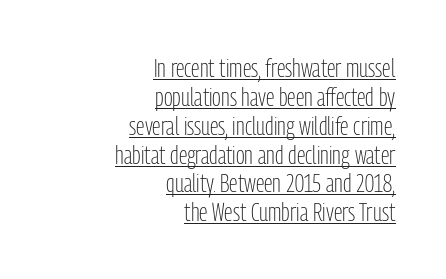
The image shows 26 px text type, upright; set right-aligned, tight line spacing (1.11x), normal letter spacing, underlined.
